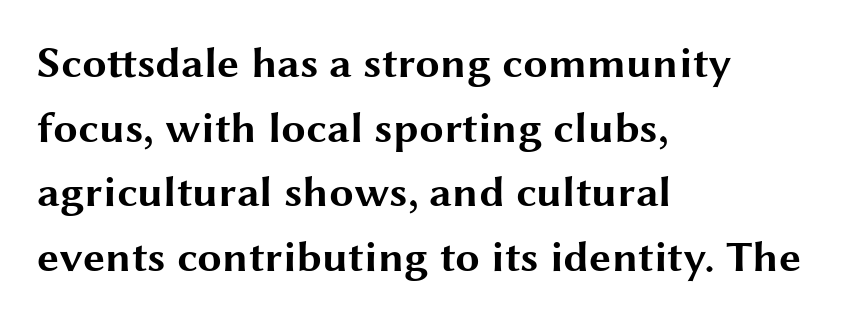
The image shows 44 px bold, wide sans-serif type, upright; set left-aligned, normal line spacing (1.47x), normal letter spacing, not underlined; medium stroke contrast and a medium x-height.
